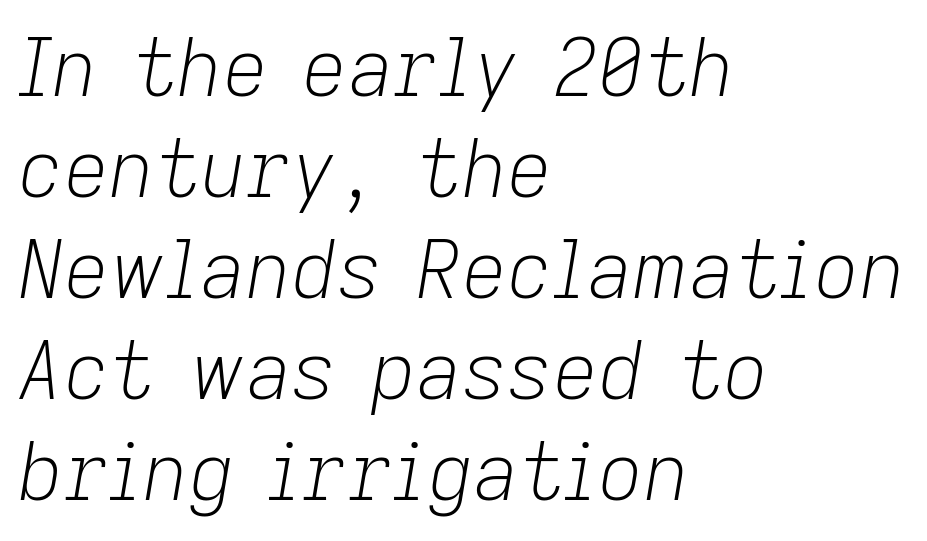
{"italic": "yes", "lean": "right", "slant_degrees": 9, "bold": "no", "weight": "light", "width": "normal", "stroke_contrast": "low", "x_height": "medium", "monospaced": "no", "underline": "no", "align": "left", "line_spacing": "normal", "line_spacing_ratio": 1.28, "letter_spacing": "normal", "letter_spacing_em": 0.0, "glyph_px": 79}
